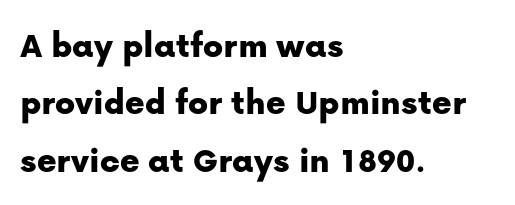
Check where the strokes stop: nothing finishes them off — pure sans. Whoever set this chose a conventional vertical rhythm. Ordinary non-slanted type is in use. Underlining? Definitely not there. Line starts are locked; line ends wander. These lines are rendered in a variable-pitch font.
